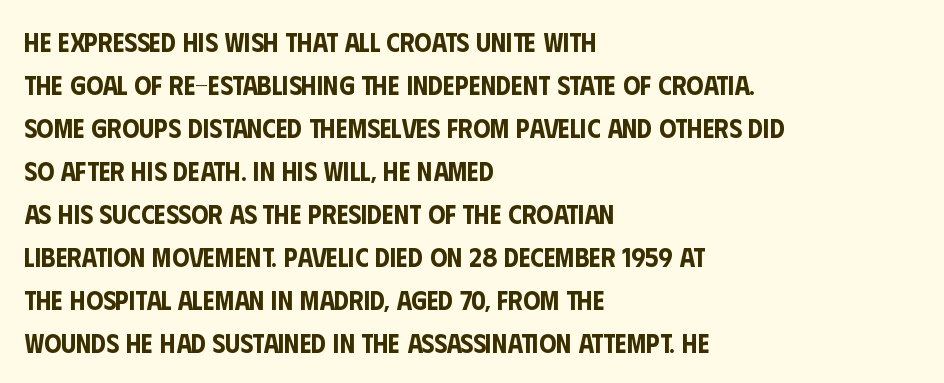
Q: Is the text italic (slanted)? A: No, it is upright.
Q: Is the text underlined? A: No.
Q: How is the paragraph aligned? A: Left-aligned.
Q: Is the spacing between letters normal or unusually wide? A: Normal.
Q: Is the spacing between lines tight, normal or loose? A: Normal.
